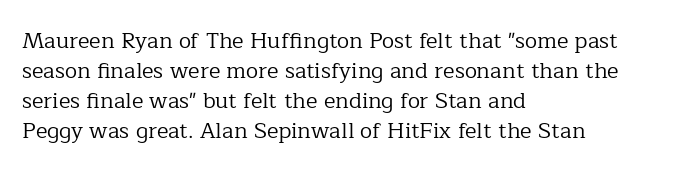
{"italic": "no", "bold": "no", "underline": "no", "align": "left", "line_spacing": "normal", "line_spacing_ratio": 1.37, "letter_spacing": "normal", "letter_spacing_em": 0.0, "glyph_px": 22}
